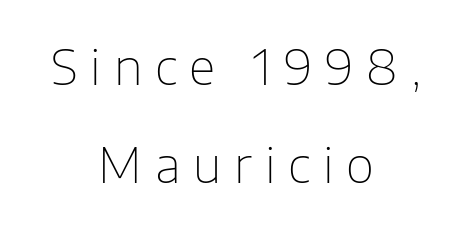
The image shows 49 px thin sans-serif type, upright; set centered, loose line spacing (1.99x), unusually wide letter spacing (+0.26 em), not underlined; low stroke contrast and a medium x-height.
